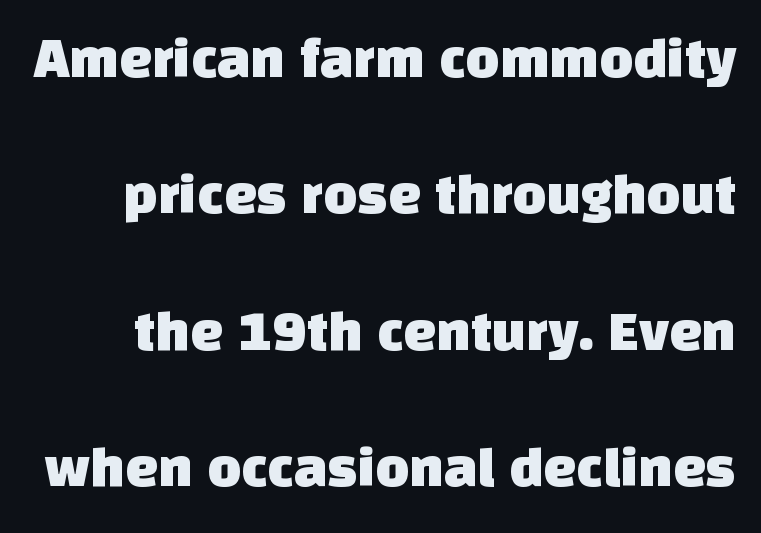
Grotesque or geometric, the face here clearly has no serifs. Anything drawn beneath the words? Only blank space. The face used here is proportionally spaced, like ordinary book or web type. Whoever set this chose breathing room over compactness in the vertical rhythm.
